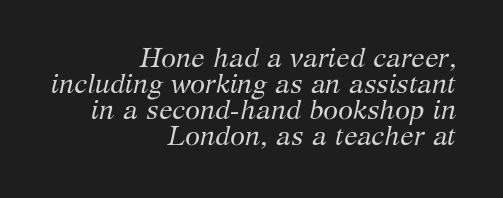
Looking at the ascenders, they clearly lean. Closely set lines give the paragraph a compact silhouette. The ragged edge is on the left, which tells us the setting is flush right. The strokes carry an ordinary text weight at most.
